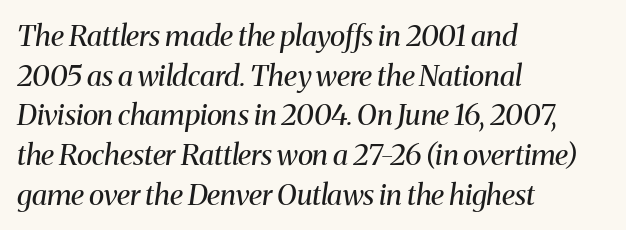
{"serif": "yes", "italic": "yes", "lean": "right", "slant_degrees": 8, "bold": "no", "weight": "regular", "width": "normal", "stroke_contrast": "medium", "x_height": "medium", "monospaced": "no", "underline": "no", "align": "left", "line_spacing": "normal", "line_spacing_ratio": 1.37, "letter_spacing": "normal", "letter_spacing_em": 0.0, "glyph_px": 29}
